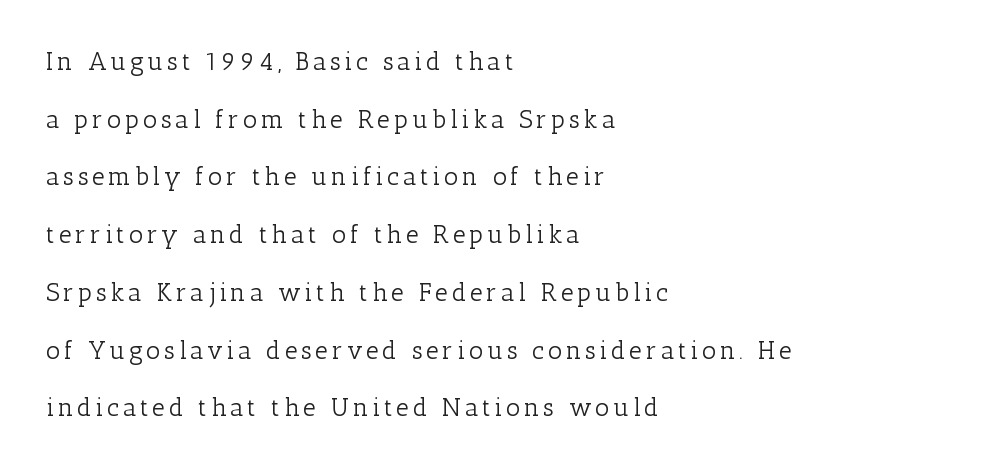
{"italic": "no", "bold": "no", "underline": "no", "align": "left", "line_spacing": "loose", "line_spacing_ratio": 2.31, "glyph_px": 25}
